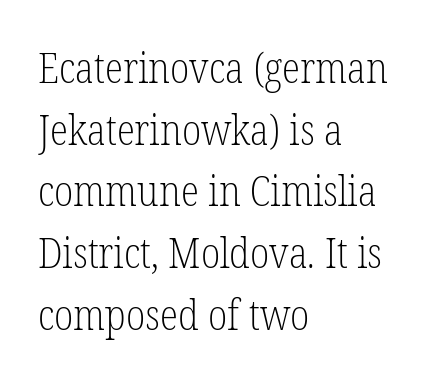
{"serif": "yes", "italic": "no", "bold": "no", "weight": "light", "width": "condensed", "stroke_contrast": "low", "x_height": "medium", "monospaced": "no", "underline": "no", "align": "left", "line_spacing": "normal", "line_spacing_ratio": 1.47, "letter_spacing": "normal", "letter_spacing_em": 0.0, "glyph_px": 42}
